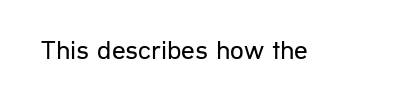
{"italic": "no", "bold": "no", "underline": "no", "letter_spacing": "normal", "letter_spacing_em": 0.0, "glyph_px": 27}
